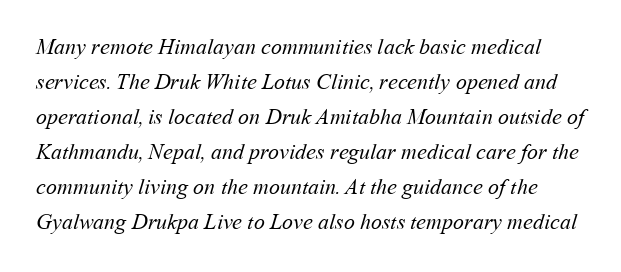
Type without underlining. The lines sit at an ordinary, default distance from one another. The horizontal fit of the characters is conventional and even. Counters stay open thanks to moderate or lighter strokes.
